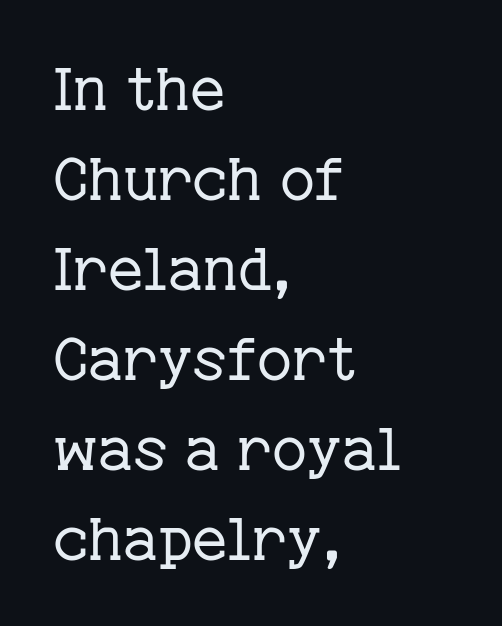
The image shows 60 px regular-weight serif type, upright; set left-aligned, normal line spacing (1.5x), normal letter spacing, not underlined; low stroke contrast and a medium x-height.
